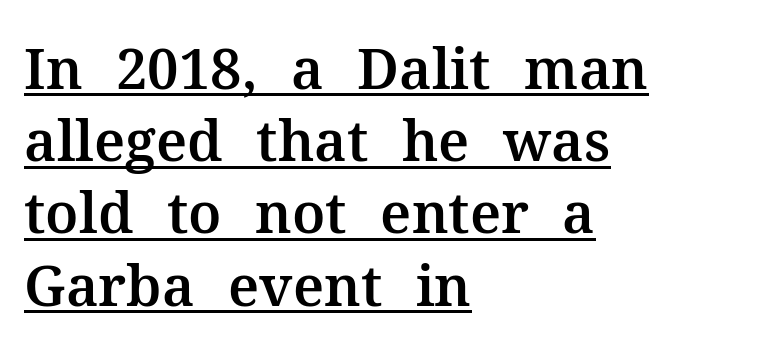
Every word sits above its own underline. Caption: standard tracking, unaltered. Italic? Not at all — the glyphs are vertical. A student would call this left alignment; a typographer would say flush left, rag right. Serifs: yes, visible at the terminals of the letterforms.
